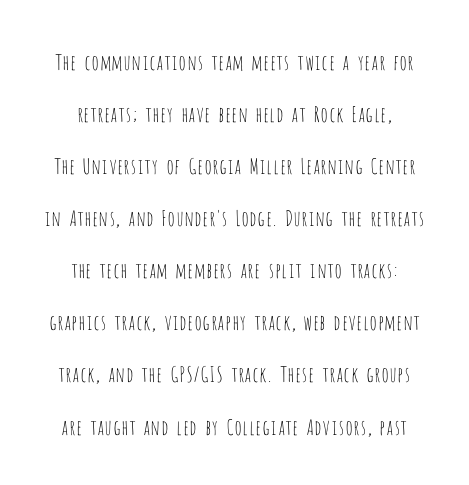
The font is comparable to plain body text, perhaps lighter. Honestly, there is no underline to notice here at all. You could call the tracking neutral — neither tight nor loose. One glance says open: line gaps are wider than usual. The font's upright variant was chosen for this text.
